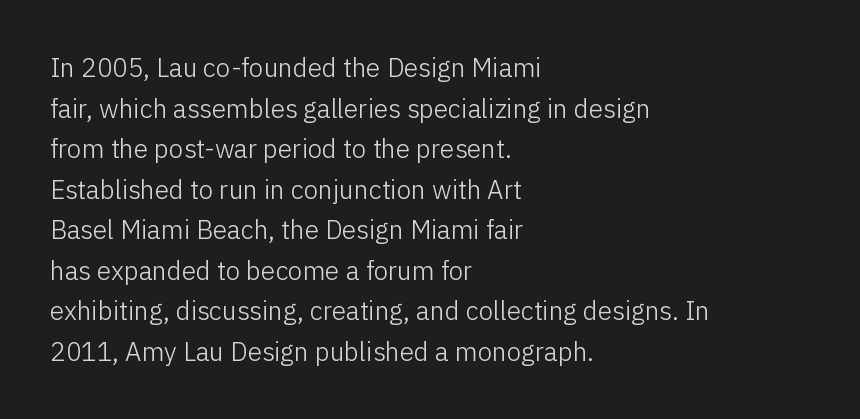
Q: Is the text bold? A: No.
Q: Is the text italic (slanted)? A: No, it is upright.
Q: Is the text underlined? A: No.
Q: How is the paragraph aligned? A: Left-aligned.
Q: Is the spacing between letters normal or unusually wide? A: Normal.
Q: Is the spacing between lines tight, normal or loose? A: Normal.
